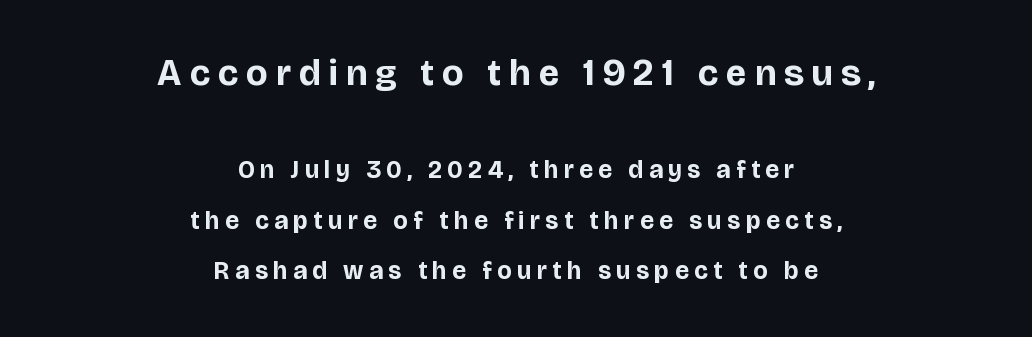
{"serif": "no", "italic": "no", "bold": "yes", "weight": "bold", "width": "normal", "stroke_contrast": "low", "x_height": "large", "monospaced": "no", "underline": "no", "align": "center", "line_spacing": "loose", "line_spacing_ratio": 2.02, "letter_spacing": "wide", "letter_spacing_em": 0.22, "larger_block": "first", "size_ratio": 1.48, "glyph_px": 37}
